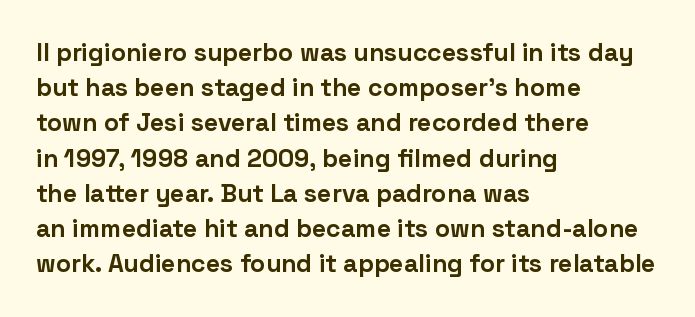
The image shows 25 px bold type, upright; set left-aligned, normal line spacing (1.41x), normal letter spacing, not underlined.
